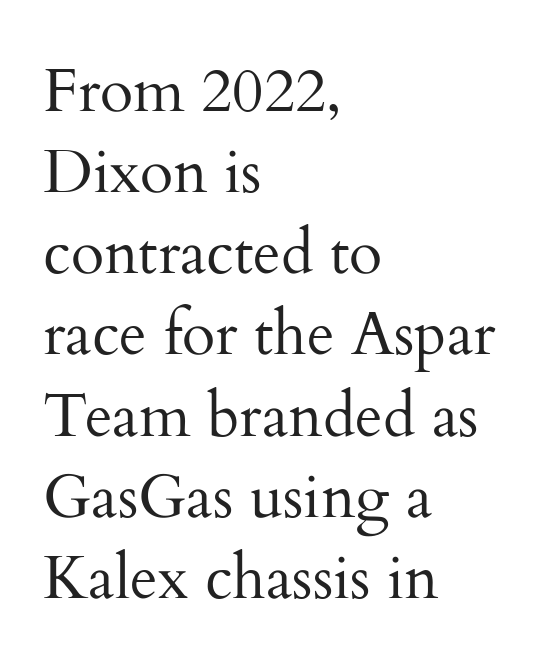
The image shows 61 px regular-weight serif type, upright; set left-aligned, normal line spacing (1.33x), normal letter spacing, not underlined; medium stroke contrast and a small x-height.
